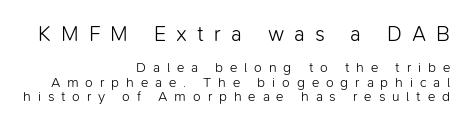
{"italic": "no", "bold": "no", "underline": "no", "align": "right", "line_spacing": "tight", "line_spacing_ratio": 1.03, "letter_spacing": "wide", "letter_spacing_em": 0.49, "larger_block": "first", "size_ratio": 1.5, "glyph_px": 21}
